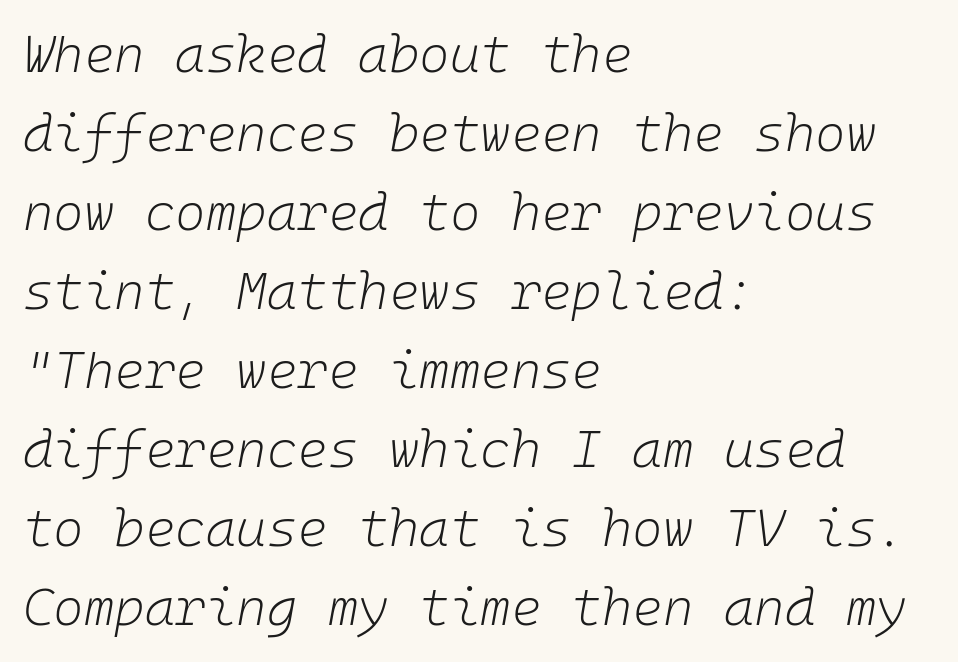
The image shows 52 px light type, italic (leaning right); set left-aligned, normal line spacing (1.52x), normal letter spacing, not underlined; low stroke contrast and a medium x-height.
